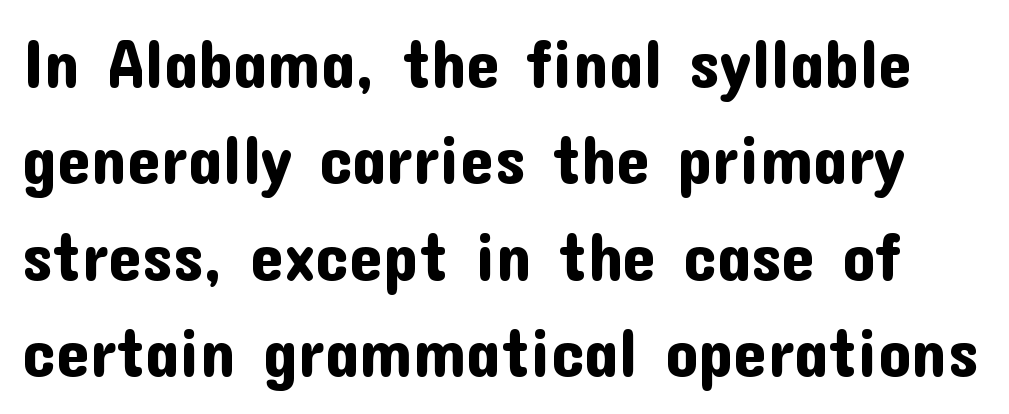
The image shows 67 px sans-serif type, upright; set normal line spacing (1.44x), normal letter spacing, not underlined; low stroke contrast and a medium x-height.
